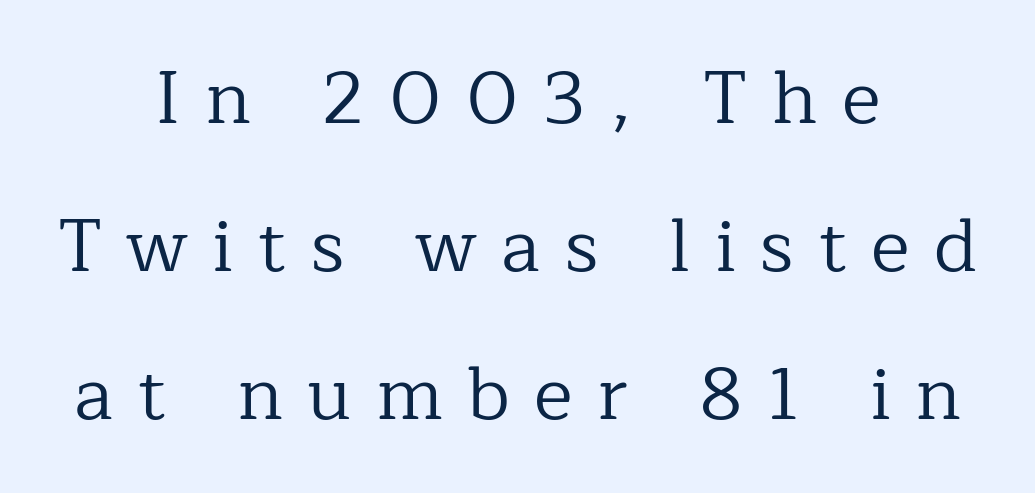
{"serif": "yes", "italic": "no", "bold": "no", "weight": "regular", "width": "normal", "stroke_contrast": "low", "x_height": "medium", "monospaced": "no", "underline": "no", "align": "center", "line_spacing": "loose", "line_spacing_ratio": 2.0, "letter_spacing": "wide", "letter_spacing_em": 0.33, "glyph_px": 74}
